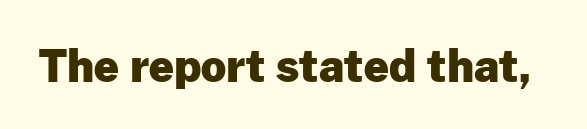
The image shows 44 px heavy sans-serif type, upright; set normal letter spacing, not underlined; low stroke contrast and a medium x-height.
